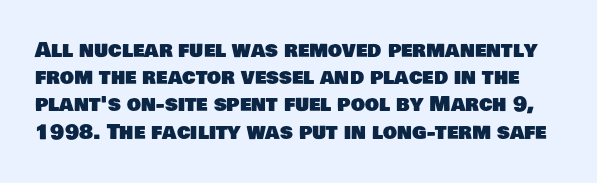
{"underline": "no", "line_spacing": "normal", "line_spacing_ratio": 1.36, "letter_spacing": "normal", "letter_spacing_em": 0.0, "glyph_px": 20}
